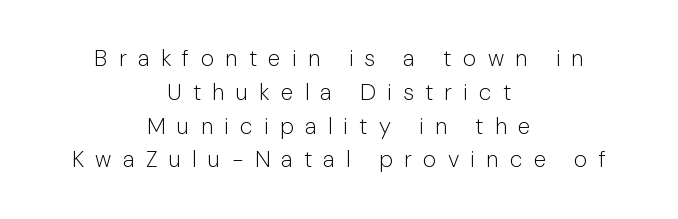
{"italic": "no", "bold": "no", "underline": "no", "align": "center", "line_spacing": "normal", "line_spacing_ratio": 1.47, "letter_spacing": "wide", "letter_spacing_em": 0.49, "glyph_px": 23}
